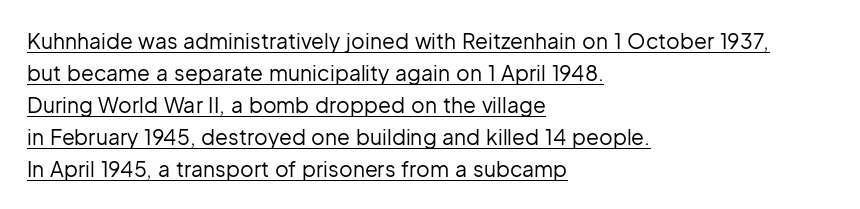
Q: Is the text bold? A: No.
Q: Is the text italic (slanted)? A: No, it is upright.
Q: Is the text underlined? A: Yes.
Q: How is the paragraph aligned? A: Left-aligned.
Q: Is the spacing between letters normal or unusually wide? A: Normal.
Q: Is the spacing between lines tight, normal or loose? A: Normal.
